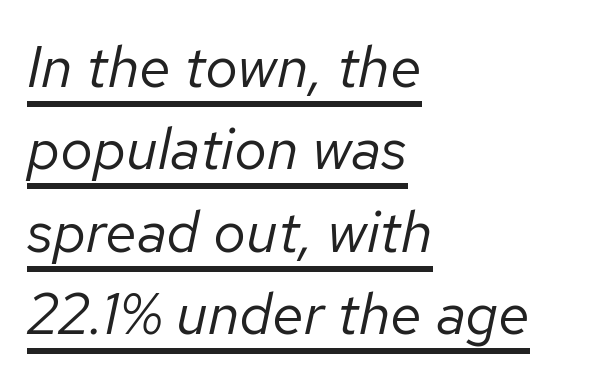
{"italic": "yes", "lean": "right", "slant_degrees": 12, "bold": "no", "weight": "regular", "width": "normal", "stroke_contrast": "low", "x_height": "medium", "monospaced": "no", "underline": "yes", "align": "left", "line_spacing": "normal", "line_spacing_ratio": 1.42, "letter_spacing": "normal", "letter_spacing_em": 0.0, "glyph_px": 58}
